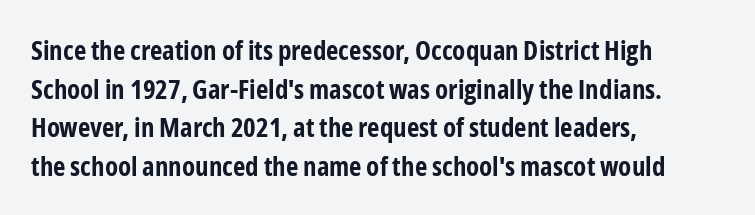
Q: Is the text bold? A: Yes.
Q: Is the text italic (slanted)? A: No, it is upright.
Q: Is the text underlined? A: No.
Q: How is the paragraph aligned? A: Left-aligned.
Q: Is the spacing between letters normal or unusually wide? A: Normal.
Q: Is the spacing between lines tight, normal or loose? A: Normal.
